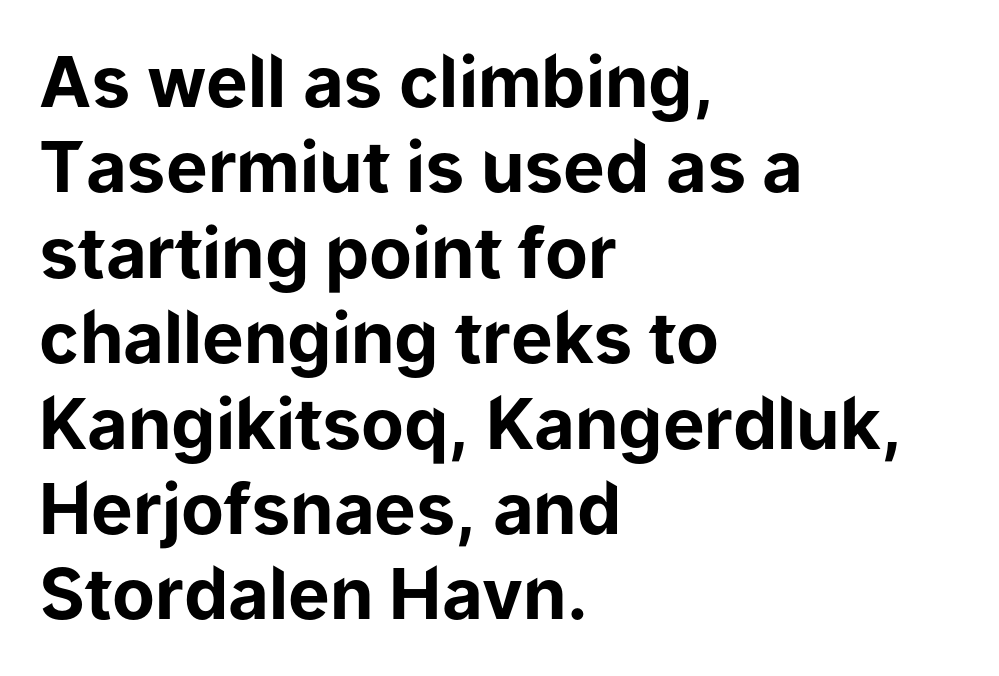
Q: Is the text bold? A: Yes.
Q: Is the text italic (slanted)? A: No, it is upright.
Q: Is the typeface a serif or a sans-serif typeface? A: Sans-serif.
Q: Is the text underlined? A: No.
Q: How is the paragraph aligned? A: Left-aligned.
Q: Is the spacing between letters normal or unusually wide? A: Normal.
Q: Width (condensed, normal, or wide)? A: Normal.
Q: Stroke contrast? A: Low.
Q: x-height? A: Medium.
Q: Monospaced? A: No.
